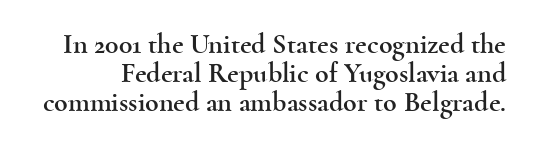
The image shows 28 px wide serif type, upright; set tight line spacing (1.03x), normal letter spacing, not underlined; a small x-height.
